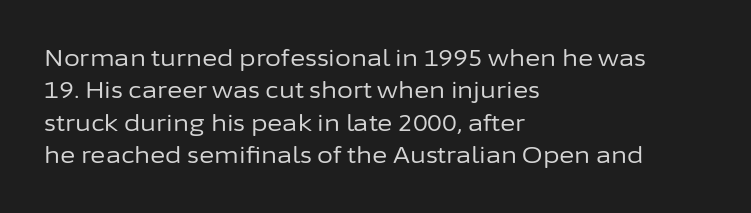
Q: Is the text bold? A: No.
Q: Is the text italic (slanted)? A: No, it is upright.
Q: Is the text underlined? A: No.
Q: How is the paragraph aligned? A: Left-aligned.
Q: Is the spacing between letters normal or unusually wide? A: Normal.
Q: Is the spacing between lines tight, normal or loose? A: Normal.
